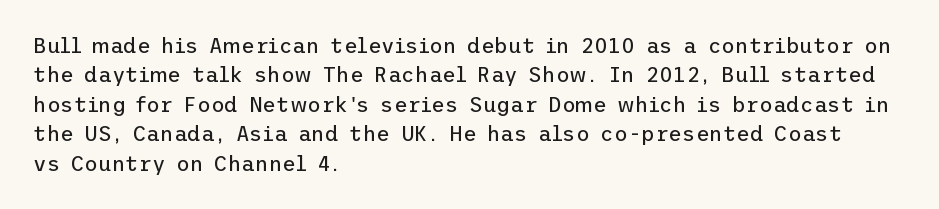
A clean baseline with only descenders dipping below it. If you drew a line through each stem, it would be perfectly vertical. Honestly, the row spacing looks completely unremarkable. Is this a heavy cut? Hardly; it is regular or lighter.
